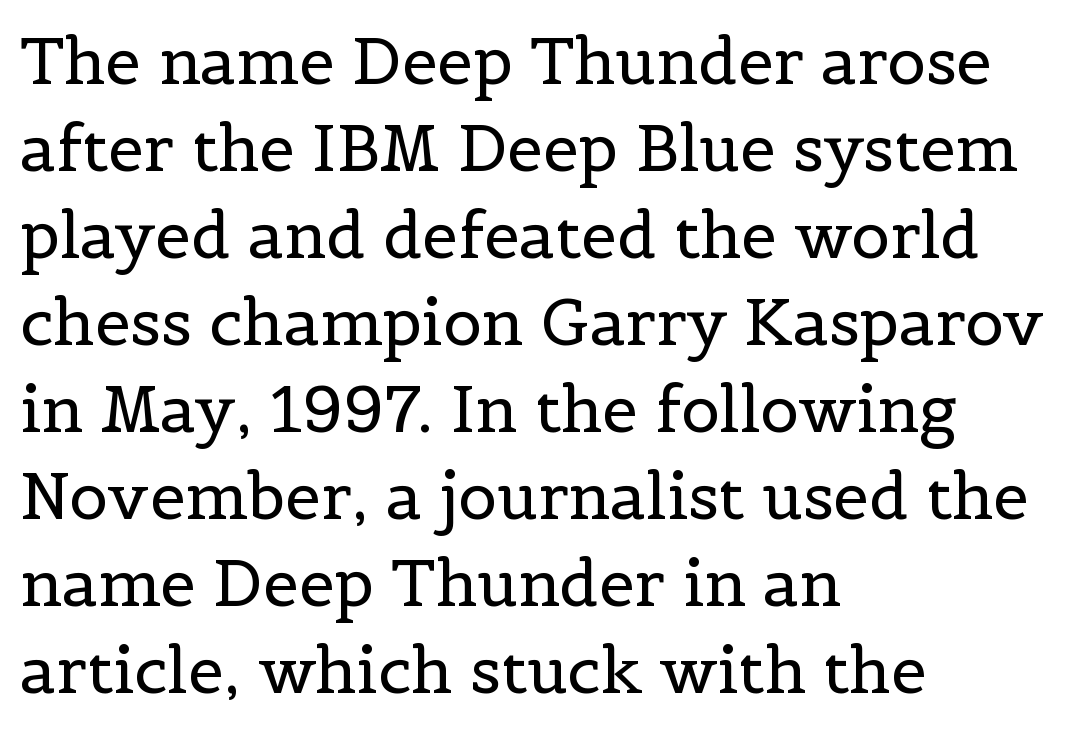
The image shows 64 px regular-weight serif type, upright; set left-aligned, normal line spacing (1.36x), normal letter spacing, not underlined; a medium x-height.
